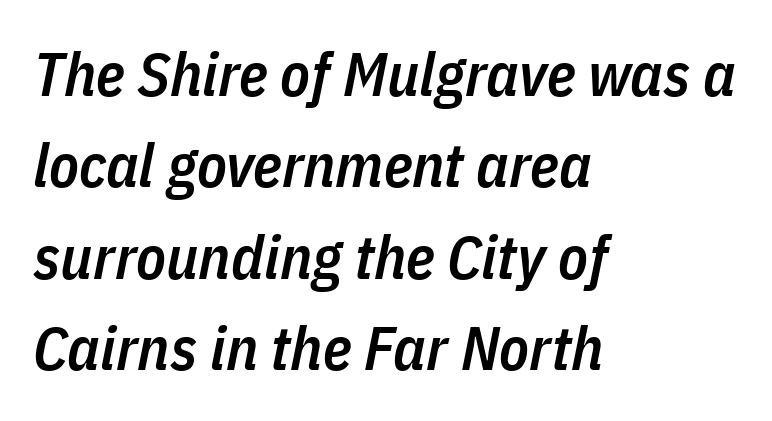
Between one letter and the next there's only the usual sliver of space. The rows are spaced the way most documents space them. Bare-footed words on every line. A student would call this left alignment; a typographer would say flush left, rag right. The text carries the slant typical of an italic or oblique font.
